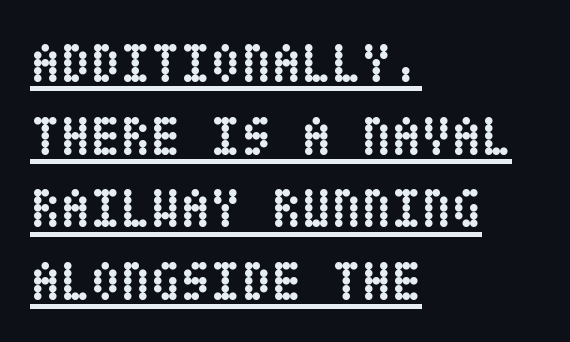
Q: Is the text bold? A: Yes.
Q: Is the text italic (slanted)? A: No, it is upright.
Q: Is the text underlined? A: Yes.
Q: How is the paragraph aligned? A: Left-aligned.
Q: Is the spacing between letters normal or unusually wide? A: Normal.
Q: Is the spacing between lines tight, normal or loose? A: Normal.
Q: Width (condensed, normal, or wide)? A: Condensed.
Q: Stroke contrast? A: Low.
Q: x-height? A: Large.
